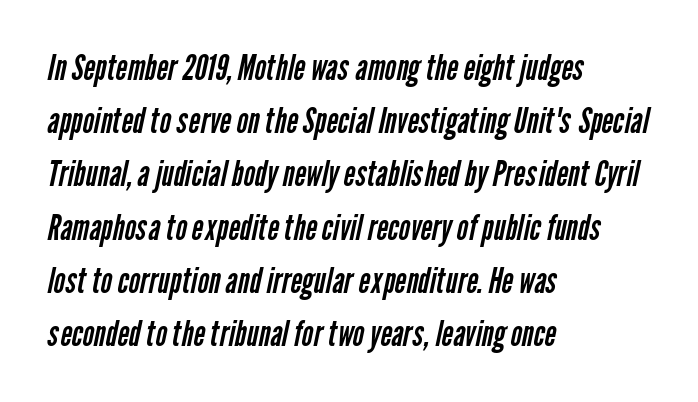
{"serif": "no", "bold": "no", "weight": "regular", "width": "condensed", "stroke_contrast": "low", "x_height": "medium", "monospaced": "no", "underline": "no", "align": "left", "line_spacing": "normal", "line_spacing_ratio": 1.52, "letter_spacing": "normal", "letter_spacing_em": 0.0, "glyph_px": 35}
